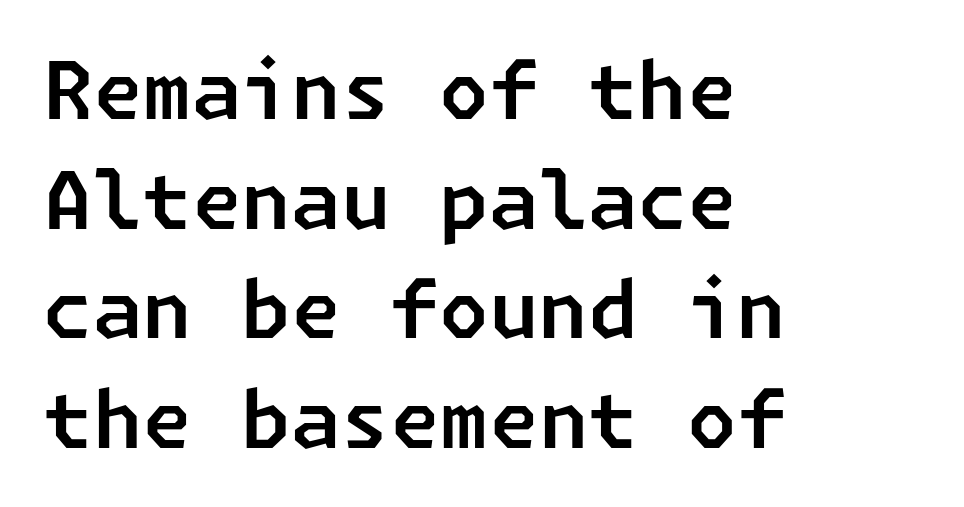
Q: Is the typeface a serif or a sans-serif typeface? A: Sans-serif.
Q: Is the text underlined? A: No.
Q: How is the paragraph aligned? A: Left-aligned.
Q: Is the spacing between letters normal or unusually wide? A: Normal.
Q: Is the spacing between lines tight, normal or loose? A: Normal.
Q: Width (condensed, normal, or wide)? A: Normal.
Q: Stroke contrast? A: Low.
Q: x-height? A: Medium.
